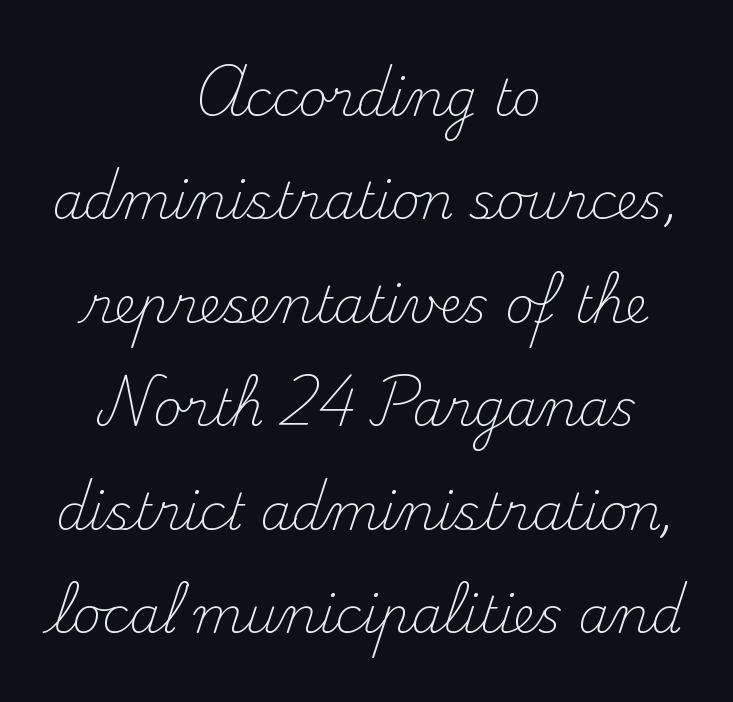
{"serif": "yes", "bold": "no", "weight": "light", "width": "normal", "stroke_contrast": "medium", "x_height": "small", "monospaced": "no", "underline": "no", "align": "center", "line_spacing": "loose", "line_spacing_ratio": 2.07, "letter_spacing": "normal", "letter_spacing_em": 0.0, "glyph_px": 50}
